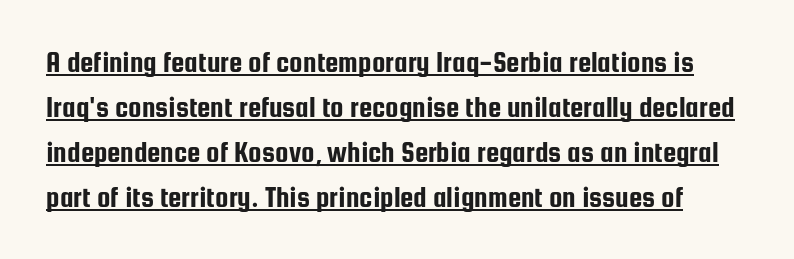
{"serif": "no", "italic": "no", "width": "condensed", "stroke_contrast": "low", "x_height": "medium", "monospaced": "no", "underline": "yes", "line_spacing": "normal", "line_spacing_ratio": 1.5, "letter_spacing": "normal", "letter_spacing_em": 0.0, "glyph_px": 30}
